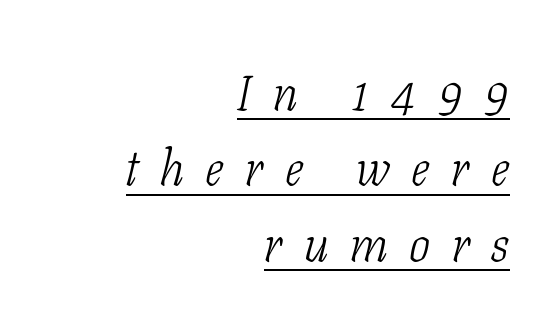
{"serif": "yes", "italic": "yes", "lean": "right", "slant_degrees": 11, "bold": "no", "weight": "light", "width": "condensed", "stroke_contrast": "low", "x_height": "medium", "monospaced": "no", "underline": "yes", "align": "right", "line_spacing": "normal", "line_spacing_ratio": 1.51, "letter_spacing": "wide", "letter_spacing_em": 0.43, "glyph_px": 50}
